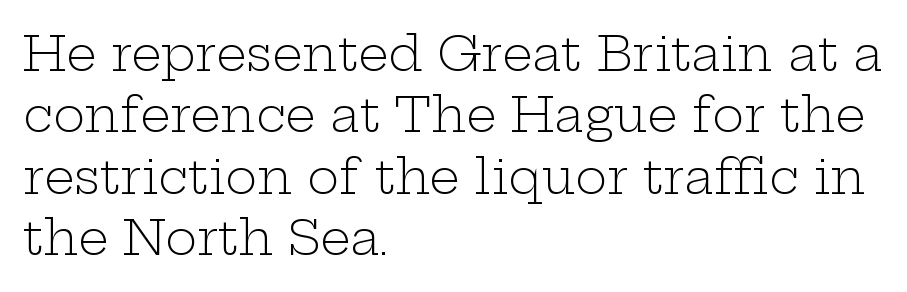
{"serif": "yes", "italic": "no", "bold": "no", "weight": "light", "width": "wide", "stroke_contrast": "low", "x_height": "medium", "monospaced": "no", "underline": "no", "align": "left", "line_spacing": "normal", "line_spacing_ratio": 1.28, "letter_spacing": "normal", "letter_spacing_em": 0.0, "glyph_px": 48}
